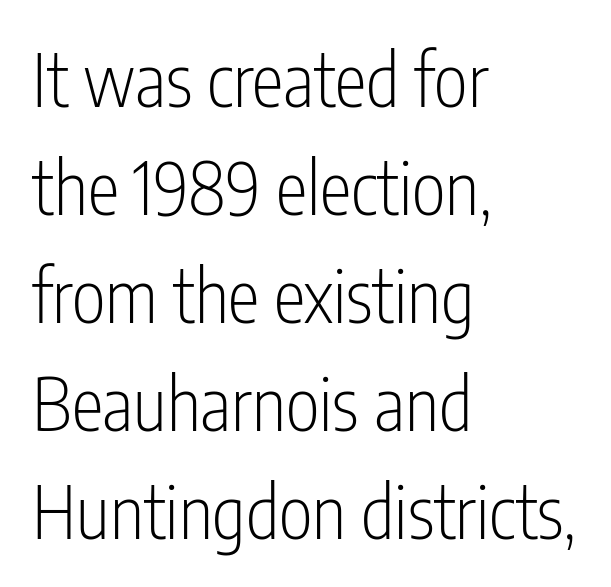
The zone under the glyphs is completely vacant. Words appear dense and cohesive because spacing is normal. Summary of vertical rhythm: regular, with standard interline spacing. The axis of the letterforms is exactly vertical. Stems and bowls with no extra thickness — not bold. This sample has the flowing, uneven cadence of proportional lettering.
